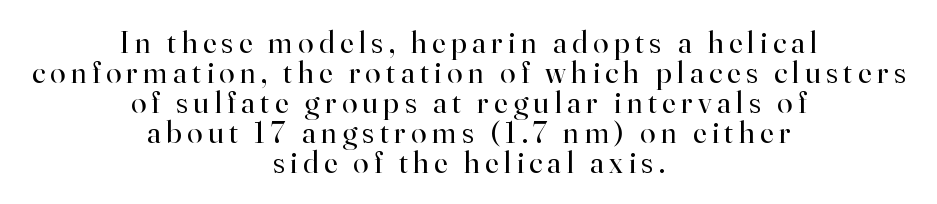
Decoration check: the copy has no underline. Both edges are ragged and mirror each other, which tells us the setting is centered. These lines are composed in type with serifs. The lines are packed closely together with very little leading. Unbolded letterforms with no extra heft.
